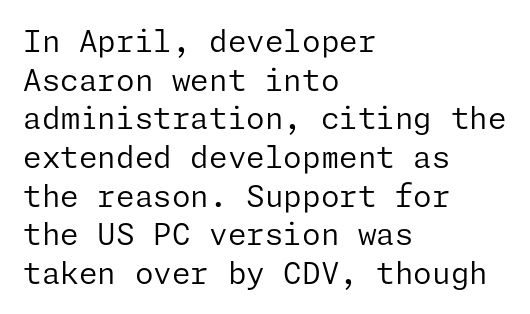
The image shows 30 px regular-weight sans-serif type, upright; set left-aligned, normal line spacing (1.29x), normal letter spacing, not underlined; low stroke contrast and a medium x-height.
